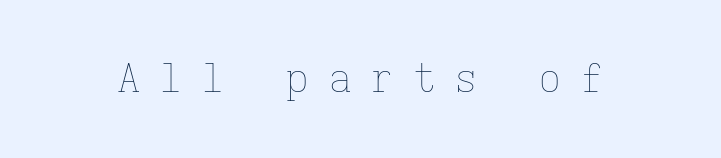
{"italic": "no", "bold": "no", "weight": "thin", "width": "normal", "stroke_contrast": "low", "x_height": "medium", "monospaced": "yes", "underline": "no", "letter_spacing": "wide", "letter_spacing_em": 0.48, "glyph_px": 39}
